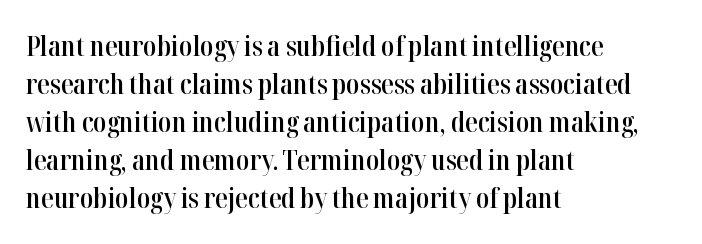
Q: Is the text bold? A: Semi-bold.
Q: Is the text italic (slanted)? A: No, it is upright.
Q: Is the typeface a serif or a sans-serif typeface? A: Serif.
Q: Is the text underlined? A: No.
Q: How is the paragraph aligned? A: Left-aligned.
Q: Is the spacing between letters normal or unusually wide? A: Normal.
Q: Is the spacing between lines tight, normal or loose? A: Normal.
Q: Width (condensed, normal, or wide)? A: Condensed.
Q: Stroke contrast? A: High.
Q: x-height? A: Medium.
Q: Monospaced? A: No.
